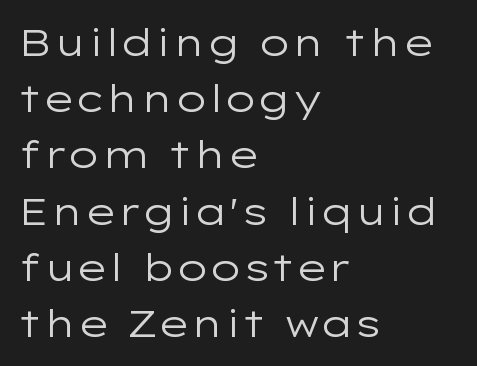
Q: Is the text bold? A: No.
Q: Is the text italic (slanted)? A: No, it is upright.
Q: Is the typeface a serif or a sans-serif typeface? A: Sans-serif.
Q: Is the text underlined? A: No.
Q: How is the paragraph aligned? A: Left-aligned.
Q: Is the spacing between letters normal or unusually wide? A: Normal.
Q: Is the spacing between lines tight, normal or loose? A: Normal.
Q: Width (condensed, normal, or wide)? A: Wide.
Q: Stroke contrast? A: Low.
Q: x-height? A: Medium.
Q: Monospaced? A: No.
